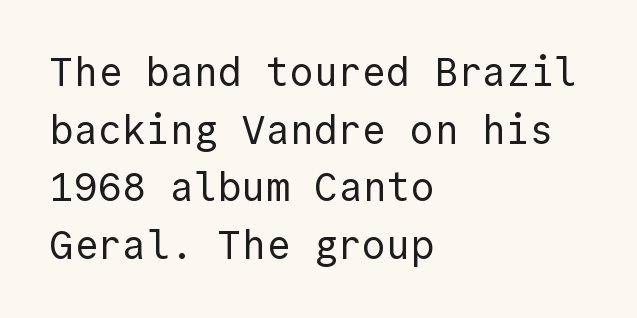
{"serif": "no", "italic": "no", "bold": "no", "weight": "regular", "width": "normal", "x_height": "medium", "monospaced": "yes", "underline": "no", "align": "left", "line_spacing": "normal", "line_spacing_ratio": 1.44, "letter_spacing": "normal", "letter_spacing_em": 0.0, "glyph_px": 40}
